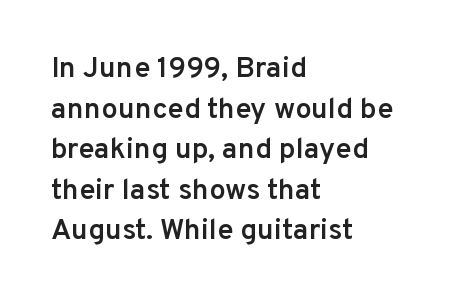
{"serif": "no", "italic": "no", "bold": "semi", "weight": "semibold", "width": "normal", "stroke_contrast": "low", "x_height": "medium", "monospaced": "no", "underline": "no", "align": "left", "line_spacing": "normal", "line_spacing_ratio": 1.4, "letter_spacing": "normal", "letter_spacing_em": 0.0, "glyph_px": 29}
